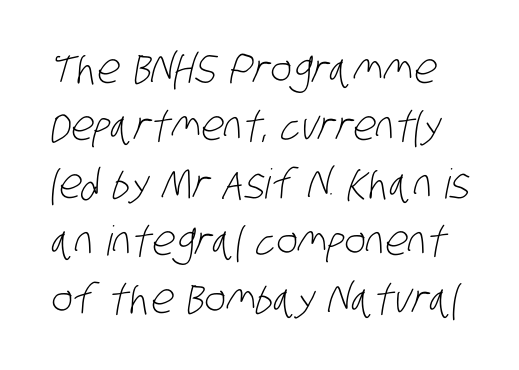
A normal amount of white space separates one row of letters from the next. Each word holds together tightly as a unit, with standard inter-letter gaps. Regarding serifs, this sample does without them. Here the designer chose a conventional face with non-uniform glyph widths.
